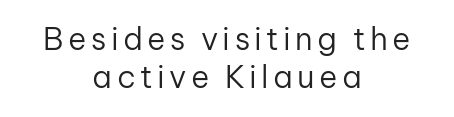
Q: Is the text bold? A: No.
Q: Is the text italic (slanted)? A: No, it is upright.
Q: Is the typeface a serif or a sans-serif typeface? A: Sans-serif.
Q: Is the text underlined? A: No.
Q: How is the paragraph aligned? A: Centered.
Q: Width (condensed, normal, or wide)? A: Normal.
Q: Stroke contrast? A: Low.
Q: x-height? A: Medium.
Q: Monospaced? A: No.
